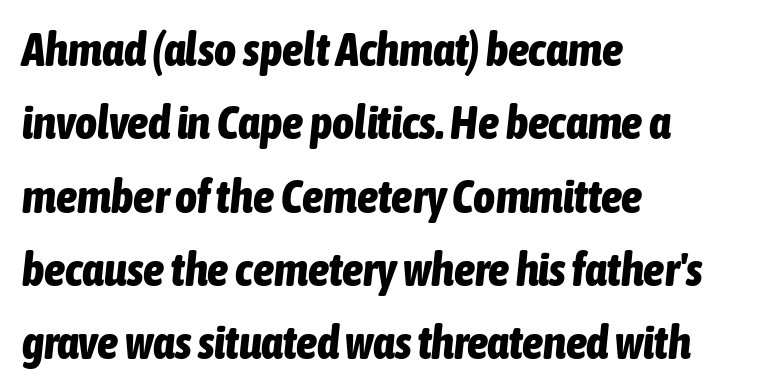
{"italic": "yes", "lean": "right", "slant_degrees": 6, "bold": "yes", "weight": "bold", "width": "condensed", "stroke_contrast": "low", "x_height": "medium", "monospaced": "no", "underline": "no", "align": "left", "line_spacing": "normal", "line_spacing_ratio": 1.56, "letter_spacing": "normal", "letter_spacing_em": 0.0, "glyph_px": 47}
